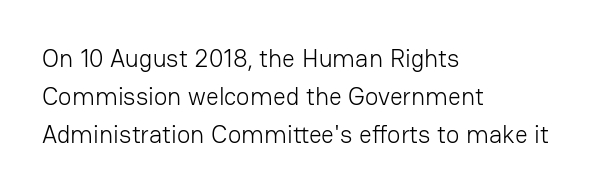
The image shows 25 px text type, upright; set left-aligned, normal line spacing (1.52x), normal letter spacing, not underlined.
